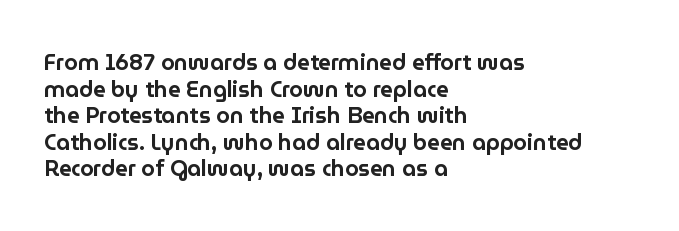
Q: Is the text italic (slanted)? A: No, it is upright.
Q: Is the text underlined? A: No.
Q: How is the paragraph aligned? A: Left-aligned.
Q: Is the spacing between letters normal or unusually wide? A: Normal.
